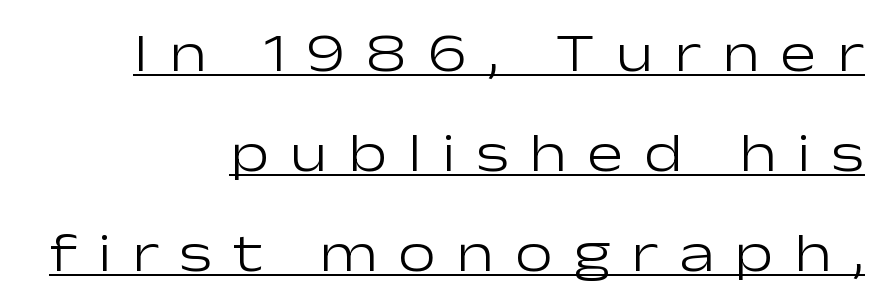
Quick note: underline on. I'd call this a sans setting — the letters go barefoot. Is the block centered? No — it sits flush against the right margin. Do the letters lean? They stand straight. This sample uses expanded letter spacing, leaving extra air between glyphs. This sample has the flowing, uneven cadence of proportional lettering.
